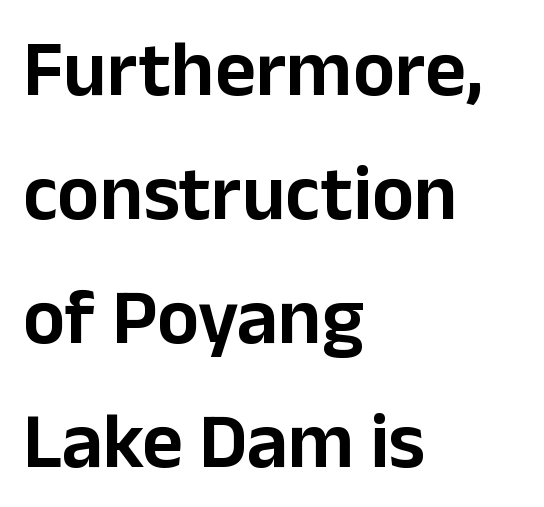
Is the letter spacing exaggerated? No — it looks like the ordinary default. If you drew a ruler down the left edge, every line would touch it. No feet cap the strokes, marking this as sans-serif type. Regarding leading, the lines here are spaced in the standard way. No italicization has been applied; the sample stays upright. Each row of text sits above clean, open space.
